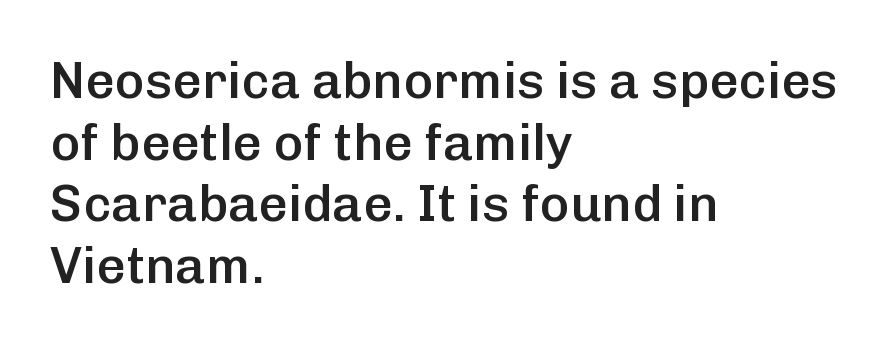
Every letter is mildly thick-stroked: semibold rather than bold. Beneath every word, the page is bare. Is the block centered? No — it sits flush against the left margin. Note the varied advance widths — an 'i' is clearly narrower than an 'm'. The font's upright variant was chosen for this text. A typesetter would label this face a sans.
